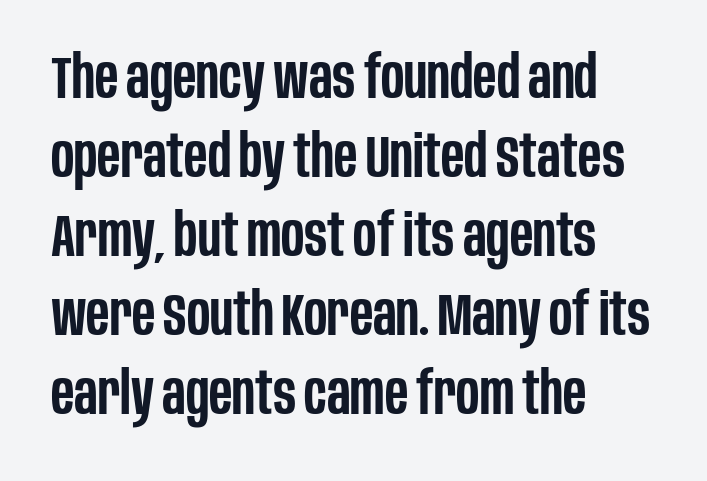
{"serif": "no", "italic": "no", "bold": "semi", "weight": "semibold", "width": "condensed", "stroke_contrast": "low", "x_height": "large", "monospaced": "no", "underline": "no", "align": "left", "line_spacing": "normal", "line_spacing_ratio": 1.34, "letter_spacing": "normal", "letter_spacing_em": 0.0, "glyph_px": 59}
